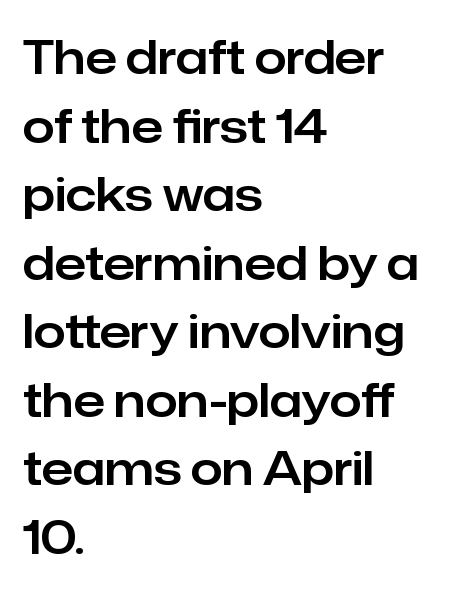
Q: Is the text italic (slanted)? A: No, it is upright.
Q: Is the typeface a serif or a sans-serif typeface? A: Sans-serif.
Q: Is the text underlined? A: No.
Q: How is the paragraph aligned? A: Left-aligned.
Q: Is the spacing between letters normal or unusually wide? A: Normal.
Q: Is the spacing between lines tight, normal or loose? A: Normal.
Q: Width (condensed, normal, or wide)? A: Normal.
Q: Stroke contrast? A: Low.
Q: x-height? A: Medium.
Q: Monospaced? A: No.
